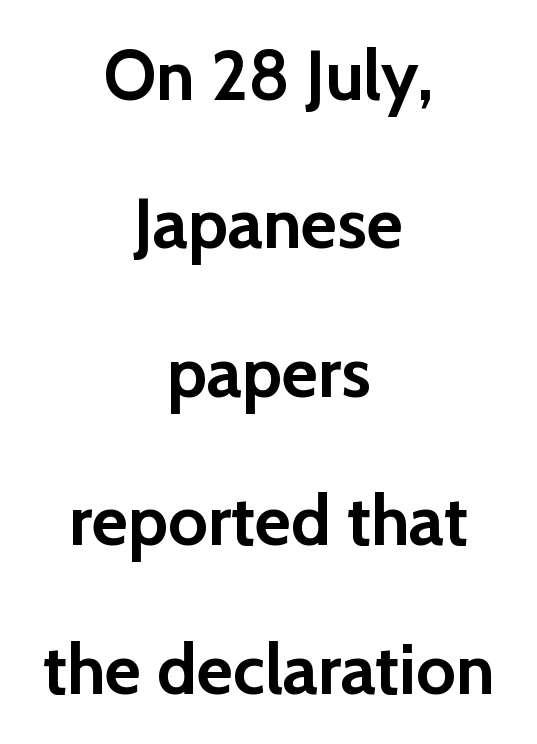
The image shows 70 px semibold sans-serif type, upright; set centered, loose line spacing (2.12x), normal letter spacing, not underlined; low stroke contrast and a medium x-height.
